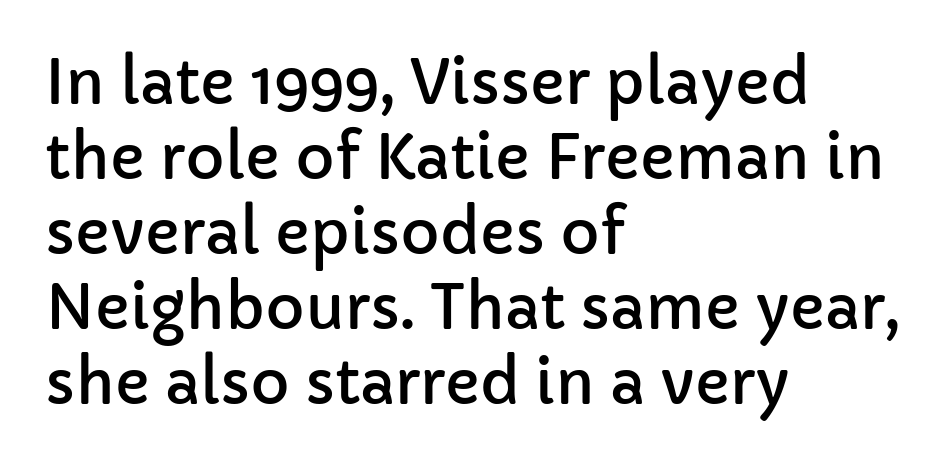
Q: Is the text italic (slanted)? A: No, it is upright.
Q: Is the typeface a serif or a sans-serif typeface? A: Sans-serif.
Q: Is the text underlined? A: No.
Q: How is the paragraph aligned? A: Left-aligned.
Q: Is the spacing between letters normal or unusually wide? A: Normal.
Q: Is the spacing between lines tight, normal or loose? A: Normal.
Q: Width (condensed, normal, or wide)? A: Normal.
Q: Stroke contrast? A: Low.
Q: x-height? A: Medium.
Q: Monospaced? A: No.
